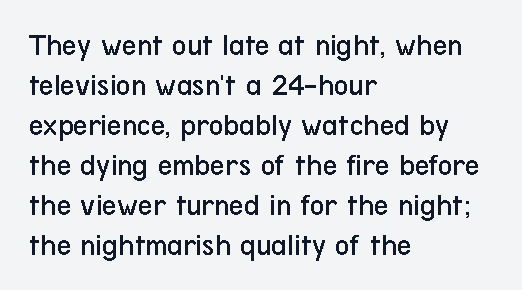
No extra tracking has been applied to these lines. Designer's note — italics off, roman on. Is this a fixed-width face? No — the glyphs have proportional, varying widths. No feet cap the strokes, marking this as sans-serif type. The leading is moderate, giving the passage an even texture.
